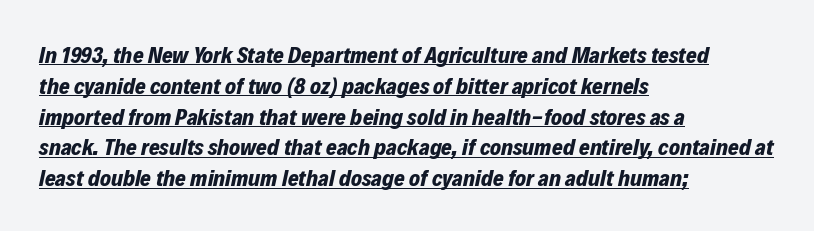
The image shows 23 px bold type, italic (leaning right); set left-aligned, normal line spacing (1.34x), normal letter spacing, underlined.
